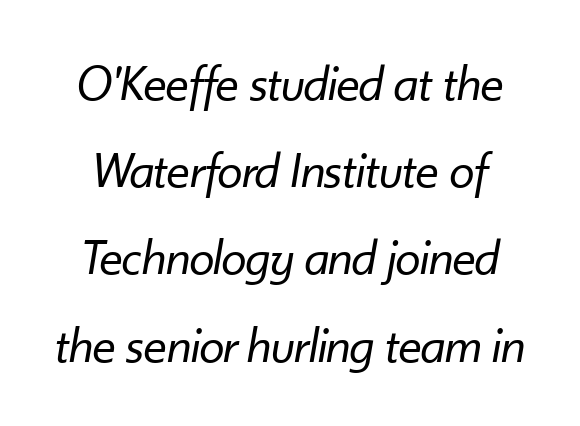
Q: Is the text bold? A: No.
Q: Is the text italic (slanted)? A: Yes, it leans right by about 10 degrees.
Q: Is the text underlined? A: No.
Q: Is the spacing between letters normal or unusually wide? A: Normal.
Q: Width (condensed, normal, or wide)? A: Normal.
Q: Stroke contrast? A: Low.
Q: x-height? A: Small.
Q: Monospaced? A: No.
